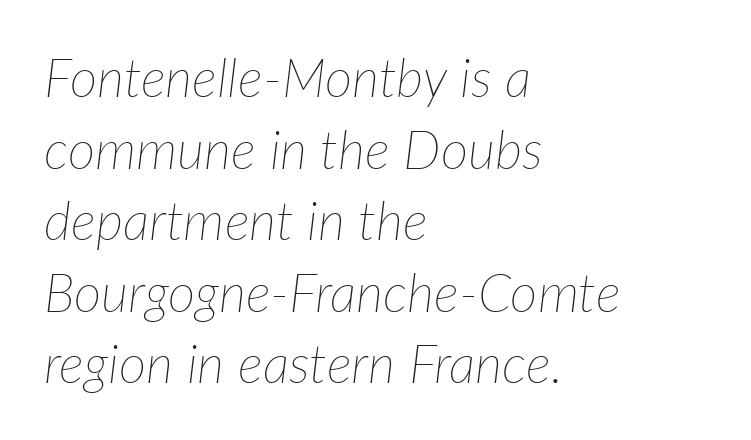
The typesetter chose a ragged-right arrangement here. A quiet, ordinary-to-light weight characterises the typeface. This is oblique type, the kind used for emphasis or titles. The zone under the glyphs is completely vacant.
